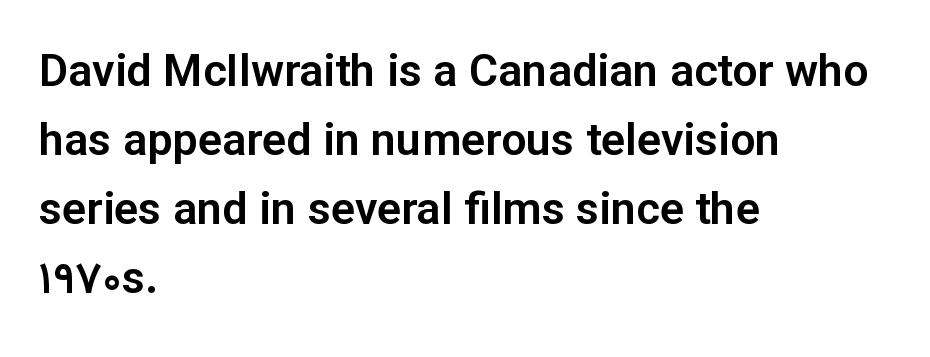
{"serif": "no", "italic": "no", "width": "normal", "stroke_contrast": "low", "x_height": "medium", "monospaced": "no", "underline": "no", "align": "left", "line_spacing": "normal", "line_spacing_ratio": 1.53, "letter_spacing": "normal", "letter_spacing_em": 0.0, "glyph_px": 45}
